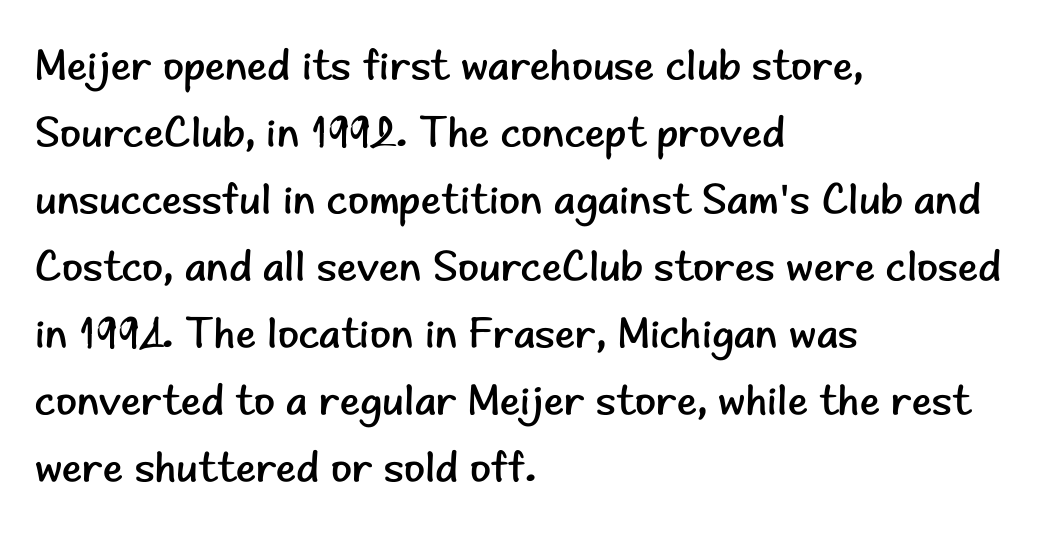
Tracking here is standard; glyphs follow each other at the usual distance. No extra ink here — the face is not bold. To sum up the face: it is a sans, with no serifs. You could not count columns in this text — the font is proportionally spaced.
